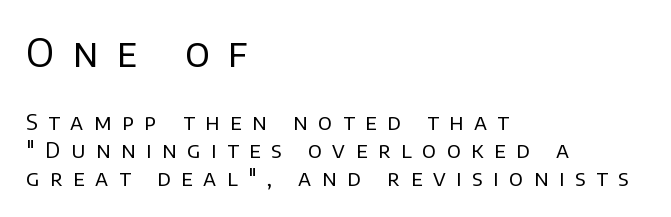
{"serif": "no", "italic": "no", "bold": "no", "weight": "regular", "width": "normal", "stroke_contrast": "low", "x_height": "large", "monospaced": "no", "underline": "no", "align": "left", "line_spacing": "normal", "line_spacing_ratio": 1.27, "letter_spacing": "wide", "letter_spacing_em": 0.48, "larger_block": "first", "size_ratio": 1.77, "glyph_px": 39}
